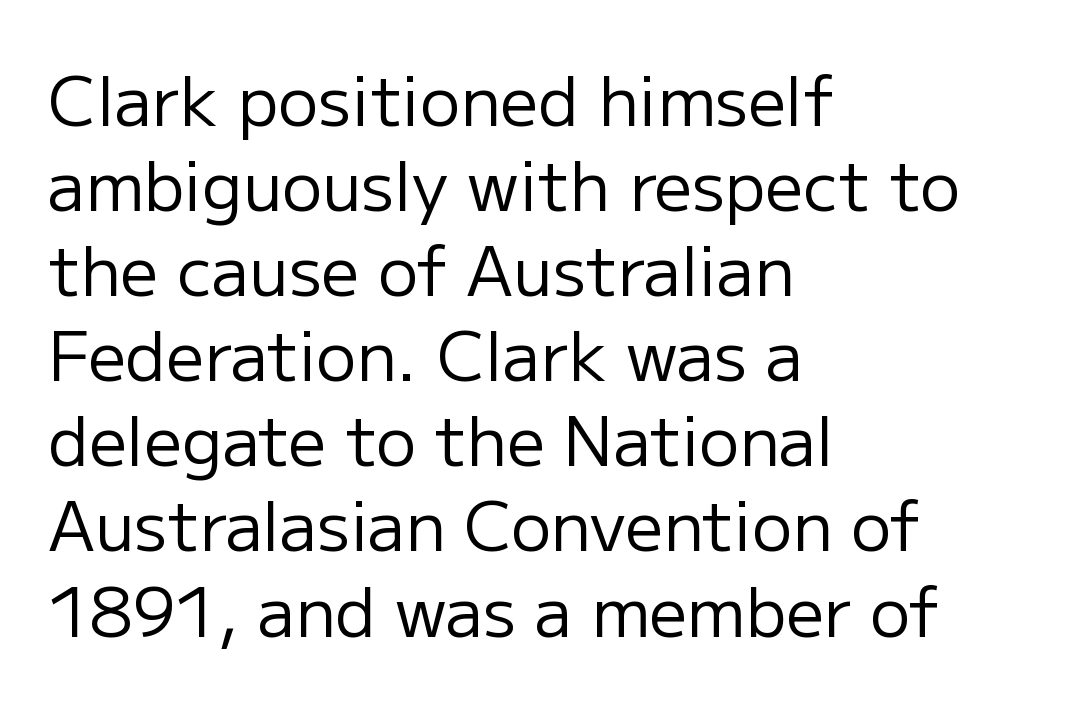
Q: Is the text bold? A: No.
Q: Is the text italic (slanted)? A: No, it is upright.
Q: Is the typeface a serif or a sans-serif typeface? A: Sans-serif.
Q: Is the text underlined? A: No.
Q: How is the paragraph aligned? A: Left-aligned.
Q: Is the spacing between letters normal or unusually wide? A: Normal.
Q: Is the spacing between lines tight, normal or loose? A: Normal.
Q: Width (condensed, normal, or wide)? A: Normal.
Q: Stroke contrast? A: Low.
Q: x-height? A: Medium.
Q: Monospaced? A: No.
